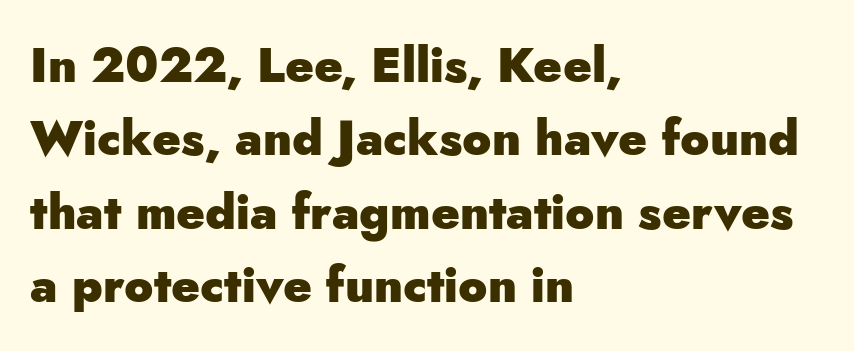
Q: Is the text bold? A: Yes.
Q: Is the text italic (slanted)? A: No, it is upright.
Q: Is the typeface a serif or a sans-serif typeface? A: Sans-serif.
Q: Is the text underlined? A: No.
Q: How is the paragraph aligned? A: Left-aligned.
Q: Is the spacing between letters normal or unusually wide? A: Normal.
Q: Is the spacing between lines tight, normal or loose? A: Normal.
Q: Width (condensed, normal, or wide)? A: Normal.
Q: Stroke contrast? A: Low.
Q: x-height? A: Small.
Q: Monospaced? A: No.
